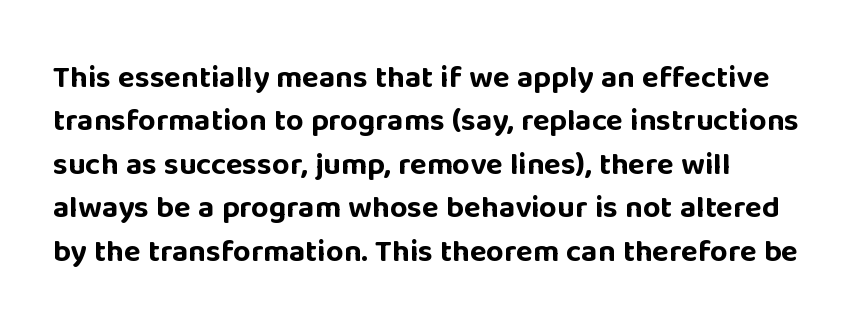
Notice how descenders clear the ascenders below comfortably — that's standard leading. The type sits square on the baseline with zero lean. Each word holds together tightly as a unit, with standard inter-letter gaps. The font family rendered here belongs to the sans-serif group. A clean baseline with only descenders dipping below it. Chunky letters — that's bold for sure.
